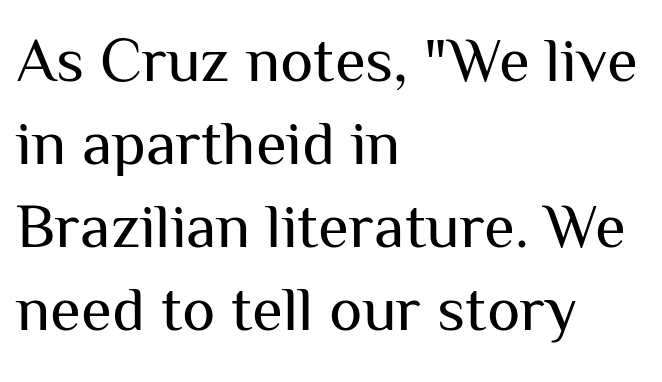
Vertical strokes here are truly vertical. Type style note: lacks serifs. A student would call this left alignment; a typographer would say flush left, rag right. The letters advance in unequal steps, a hallmark of proportional type. The type is set solid horizontally, with unmodified tracking.
